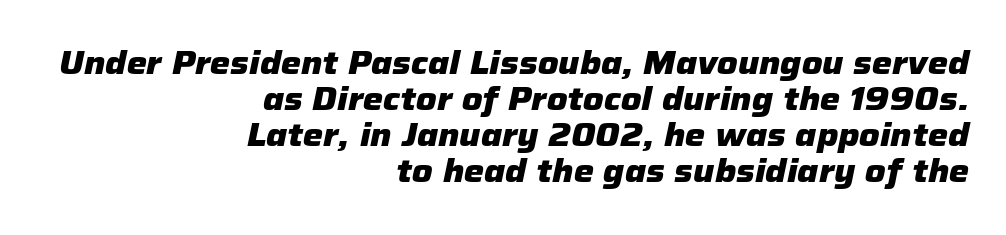
{"italic": "yes", "lean": "right", "slant_degrees": 12, "bold": "yes", "weight": "heavy", "width": "normal", "stroke_contrast": "low", "x_height": "medium", "monospaced": "no", "underline": "no", "align": "right", "line_spacing": "tight", "line_spacing_ratio": 1.13, "letter_spacing": "normal", "letter_spacing_em": 0.0, "glyph_px": 32}
